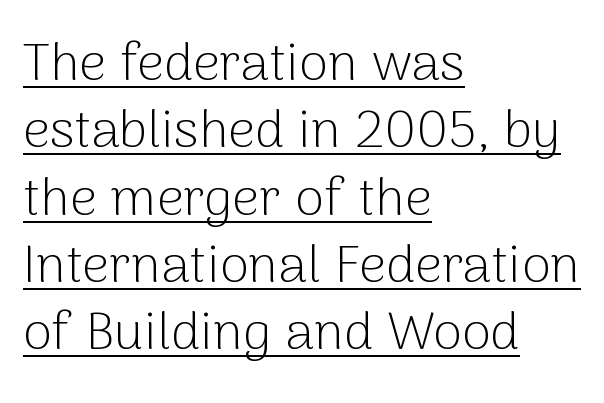
Q: Is the text bold? A: No.
Q: Is the text italic (slanted)? A: No, it is upright.
Q: Is the typeface a serif or a sans-serif typeface? A: Sans-serif.
Q: Is the text underlined? A: Yes.
Q: How is the paragraph aligned? A: Left-aligned.
Q: Is the spacing between letters normal or unusually wide? A: Normal.
Q: Is the spacing between lines tight, normal or loose? A: Normal.
Q: Width (condensed, normal, or wide)? A: Normal.
Q: Stroke contrast? A: Low.
Q: x-height? A: Medium.
Q: Monospaced? A: No.
